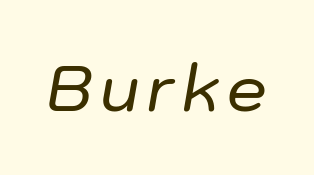
The baseline area is clear. Each letter keeps its own natural width here, so spacing adapts to shape. Observe the lean: these are italic letterforms.
